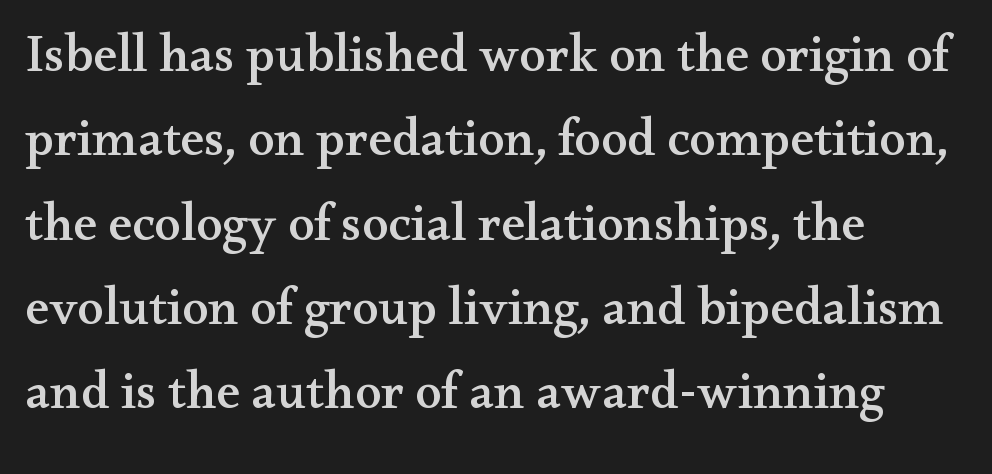
Q: Is the text italic (slanted)? A: No, it is upright.
Q: Is the typeface a serif or a sans-serif typeface? A: Serif.
Q: Is the text underlined? A: No.
Q: How is the paragraph aligned? A: Left-aligned.
Q: Is the spacing between letters normal or unusually wide? A: Normal.
Q: Is the spacing between lines tight, normal or loose? A: Normal.
Q: Width (condensed, normal, or wide)? A: Wide.
Q: Stroke contrast? A: Medium.
Q: x-height? A: Small.
Q: Monospaced? A: No.
